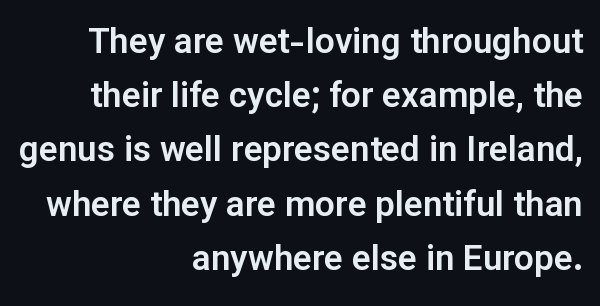
Short and long lines alike share a common ending point at right. Type style note: lacks serifs. The lines sit at an ordinary, default distance from one another. Does extra space separate the letters? No, they use regular spacing. Is there any slant? The stems are plumb. Character widths vary here, with narrow letters taking less room than wide ones.
